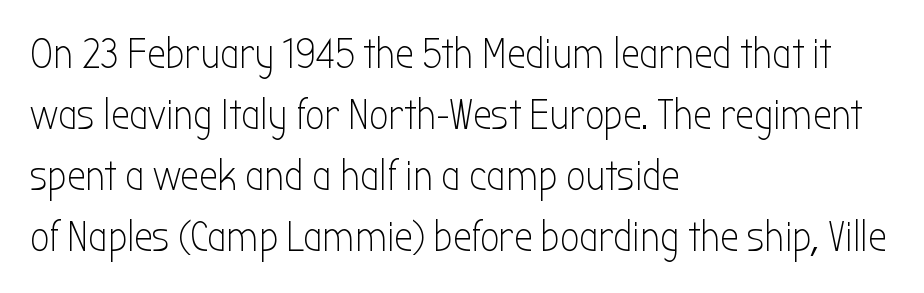
{"serif": "no", "italic": "no", "bold": "no", "weight": "light", "width": "condensed", "stroke_contrast": "low", "x_height": "medium", "monospaced": "no", "underline": "no", "align": "left", "line_spacing": "normal", "line_spacing_ratio": 1.45, "letter_spacing": "normal", "letter_spacing_em": 0.0, "glyph_px": 42}
